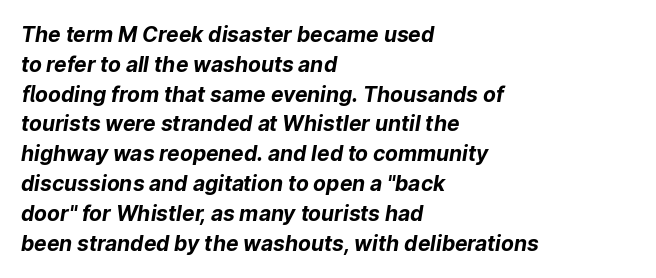
Q: Is the text bold? A: Yes.
Q: Is the text underlined? A: No.
Q: How is the paragraph aligned? A: Left-aligned.
Q: Is the spacing between letters normal or unusually wide? A: Normal.
Q: Is the spacing between lines tight, normal or loose? A: Normal.
